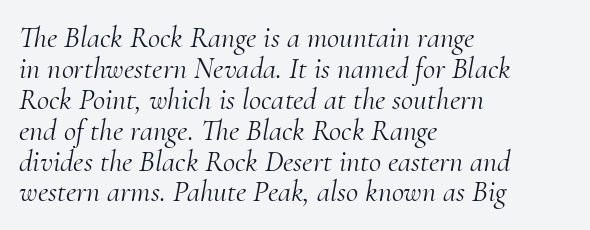
{"serif": "yes", "italic": "yes", "lean": "right", "slant_degrees": 10, "bold": "no", "weight": "light", "width": "normal", "stroke_contrast": "medium", "x_height": "small", "monospaced": "no", "underline": "no", "align": "left", "line_spacing": "tight", "line_spacing_ratio": 1.03, "letter_spacing": "normal", "letter_spacing_em": 0.0, "glyph_px": 30}
